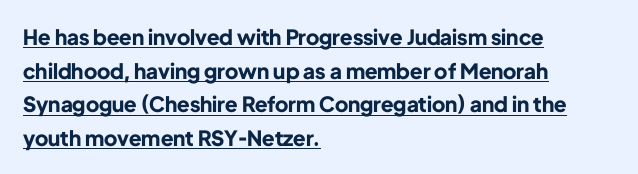
The characters look thick and weighty, a clear bold. A roman cut, with each character standing at attention. Look at the tracking — it's just the regular setting, nothing added. Visually the block forms a straight wall on the left and a jagged coastline on the right. If you measured baseline to baseline, you'd find a middling distance. Looks like someone drew a line under every word here.
